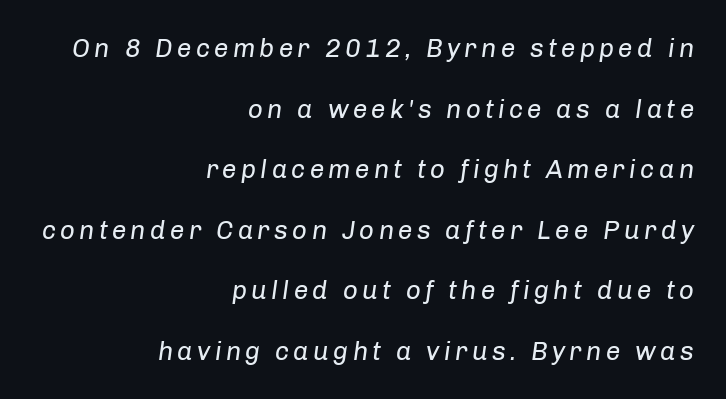
Q: Is the text bold? A: No.
Q: Is the text italic (slanted)? A: Yes, it leans right by about 8 degrees.
Q: Is the text underlined? A: No.
Q: How is the paragraph aligned? A: Right-aligned.
Q: Is the spacing between lines tight, normal or loose? A: Loose.
